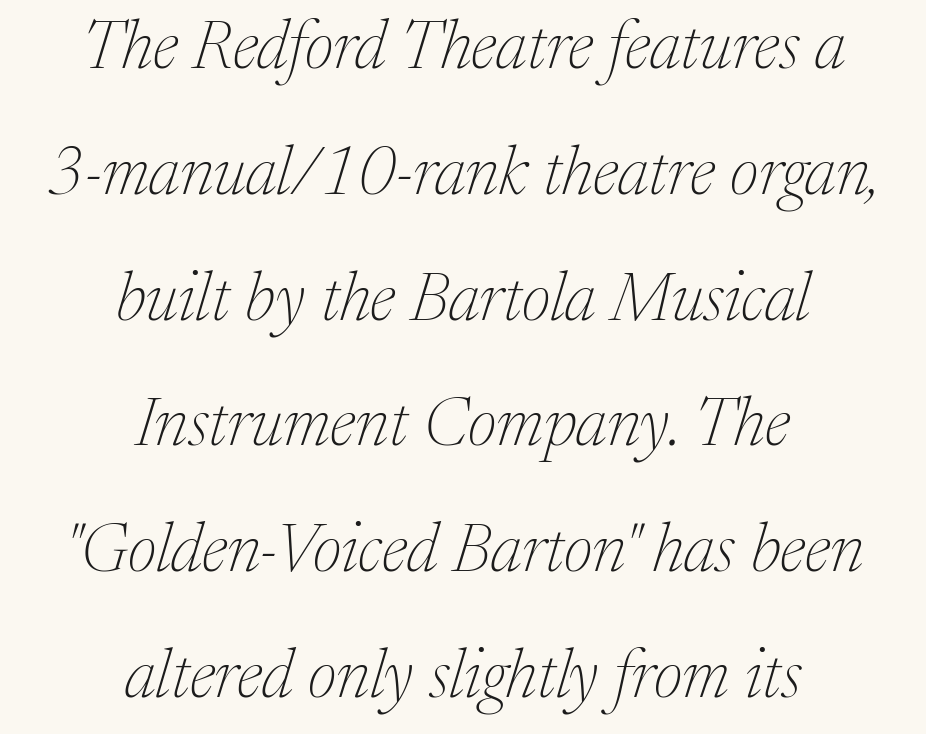
{"serif": "yes", "italic": "yes", "lean": "right", "slant_degrees": 17, "bold": "no", "weight": "thin", "width": "normal", "stroke_contrast": "medium", "x_height": "medium", "monospaced": "no", "underline": "no", "align": "center", "line_spacing_ratio": 1.85, "letter_spacing": "normal", "letter_spacing_em": 0.0, "glyph_px": 68}
